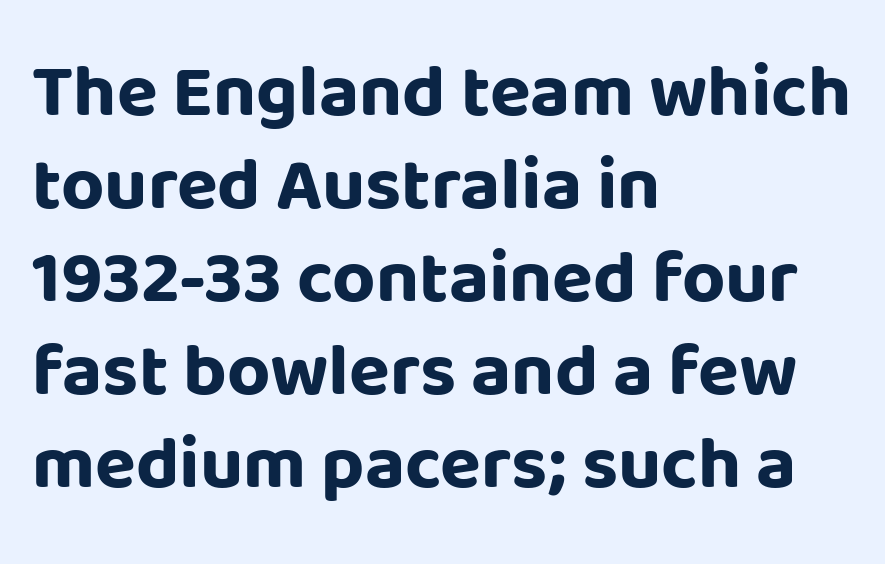
The image shows 75 px bold sans-serif type, upright; set left-aligned, line spacing 1.24x, normal letter spacing, not underlined; low stroke contrast and a large x-height.
